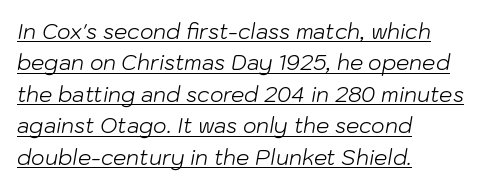
Q: Is the text bold? A: No.
Q: Is the text italic (slanted)? A: Yes, it leans right by about 10 degrees.
Q: Is the text underlined? A: Yes.
Q: How is the paragraph aligned? A: Left-aligned.
Q: Is the spacing between letters normal or unusually wide? A: Normal.
Q: Is the spacing between lines tight, normal or loose? A: Normal.
